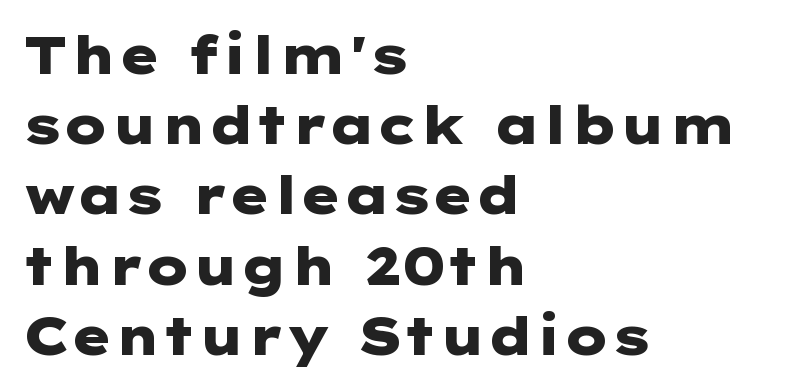
{"serif": "no", "italic": "no", "bold": "yes", "weight": "heavy", "width": "wide", "stroke_contrast": "low", "x_height": "medium", "underline": "no", "align": "left", "line_spacing": "normal", "line_spacing_ratio": 1.35, "letter_spacing": "normal", "letter_spacing_em": 0.0, "glyph_px": 52}
